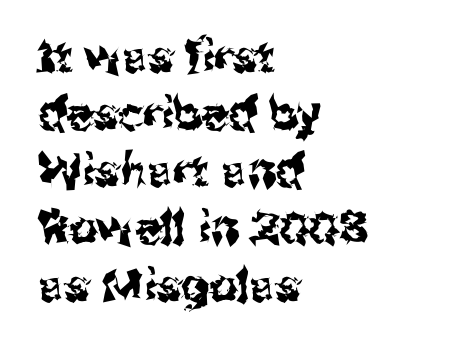
Notice how the stems are strictly vertical — no italics here. Do the characters align in a grid? No, the font is proportional. The passage shown is typeset with a sans-serif family. This rendering features lettering with no underline. Normally led — the rows are evenly, conventionally spaced.
